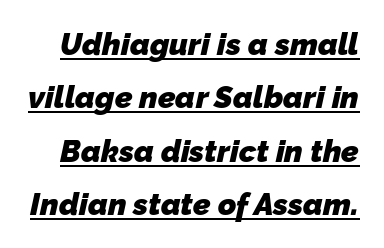
{"serif": "no", "bold": "yes", "weight": "heavy", "width": "normal", "stroke_contrast": "low", "x_height": "medium", "monospaced": "no", "underline": "yes", "line_spacing_ratio": 1.72, "letter_spacing": "normal", "letter_spacing_em": 0.0, "glyph_px": 31}
